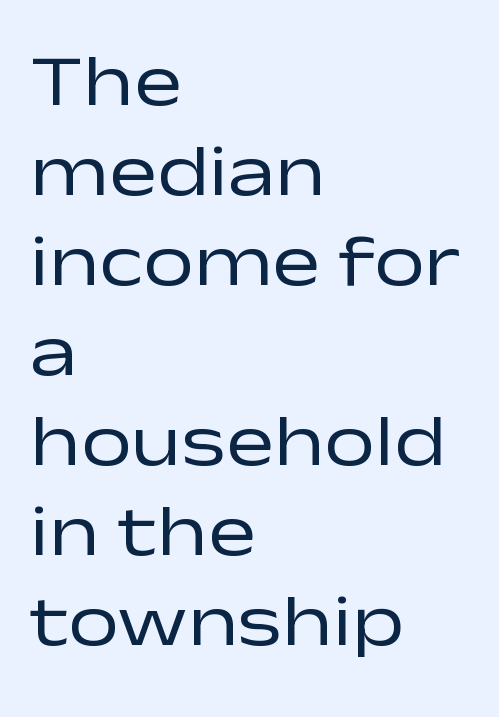
{"serif": "no", "italic": "no", "bold": "no", "weight": "regular", "width": "wide", "stroke_contrast": "low", "x_height": "medium", "monospaced": "no", "underline": "no", "align": "left", "line_spacing": "normal", "line_spacing_ratio": 1.25, "letter_spacing": "normal", "letter_spacing_em": 0.0, "glyph_px": 72}
